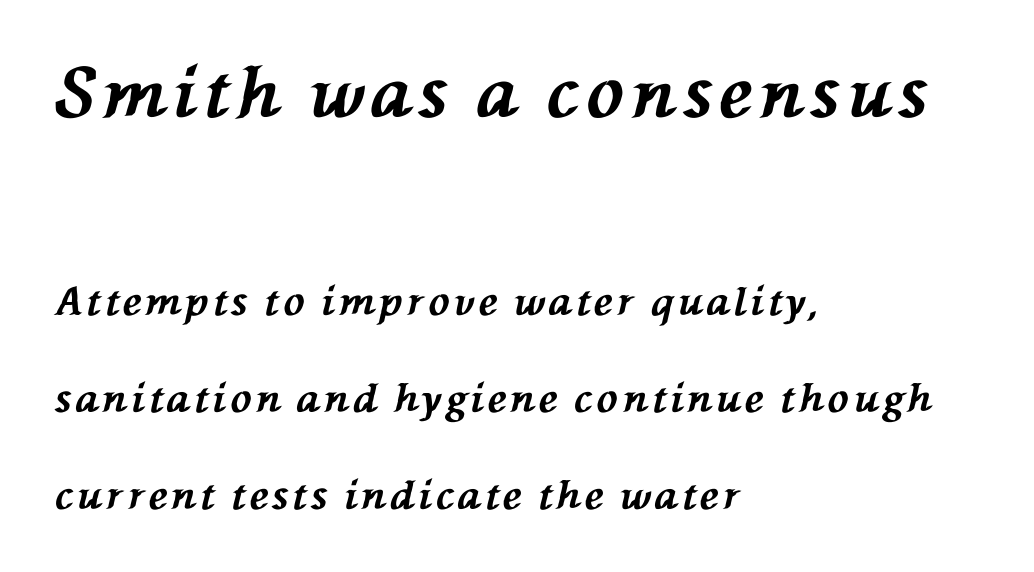
The image shows 69 px bold type, italic (leaning left); set left-aligned, loose line spacing (2.48x), not underlined; the first (top) block is 1.77x larger; medium stroke contrast and a medium x-height.
